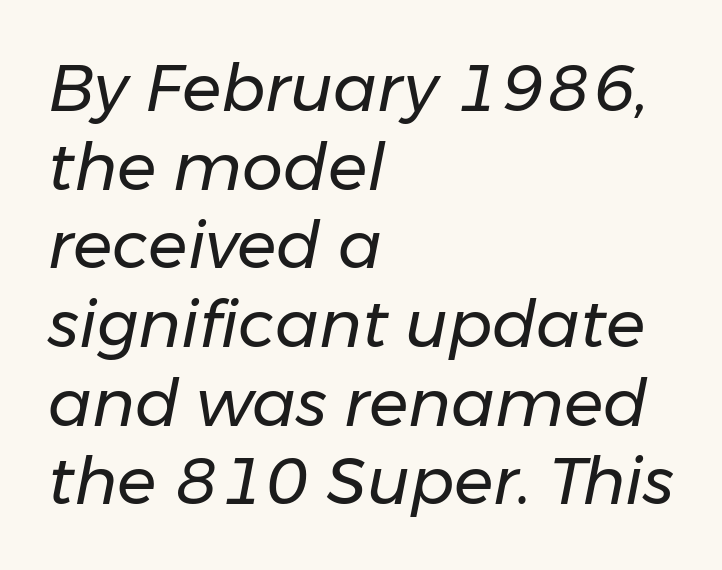
You can tell it's italic because the verticals aren't actually vertical. Rule under the text: the space is simply empty. Tracking here is standard; glyphs follow each other at the usual distance. Weight: not bold — regular or lighter. These lines are rendered in a variable-pitch font.
